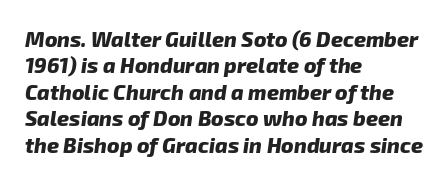
Q: Is the text bold? A: Yes.
Q: Is the text underlined? A: No.
Q: How is the paragraph aligned? A: Left-aligned.
Q: Is the spacing between letters normal or unusually wide? A: Normal.
Q: Is the spacing between lines tight, normal or loose? A: Normal.
